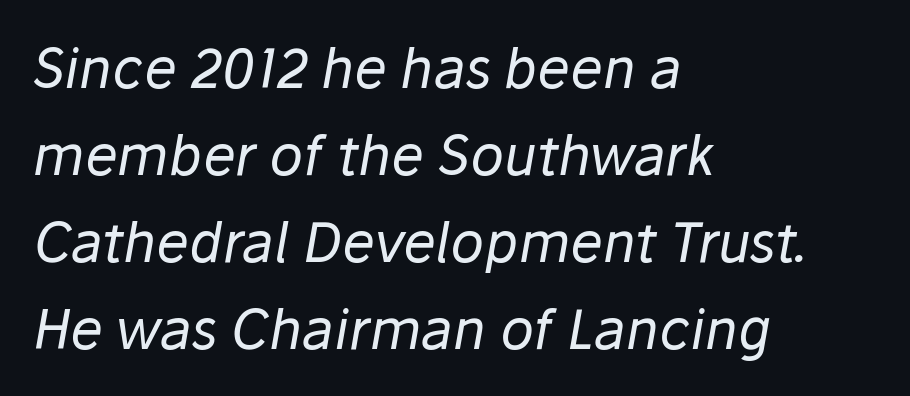
The passage shown stacks its lines at a standard gap. Letters have the restrained weight of plain body copy at most. Is this a fixed-width face? No — the glyphs have proportional, varying widths. The text block is weighted toward the left margin, trailing off unevenly rightward. Tracking value appears to be zero — textbook default spacing.
